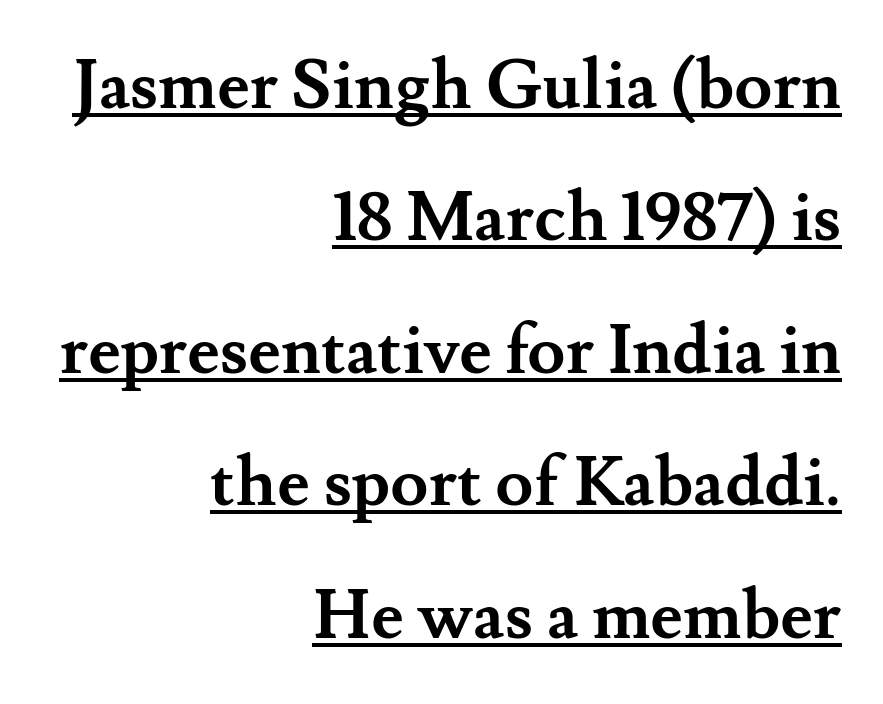
Each line ends at the same right margin while the left side varies. Font category for this specimen: serif. A full-strength bold gives these letters their thick strokes. Ascenders rise straight up at ninety degrees. Nobody touched the tracking dial on this one. Caption: lettering with a line underneath.
